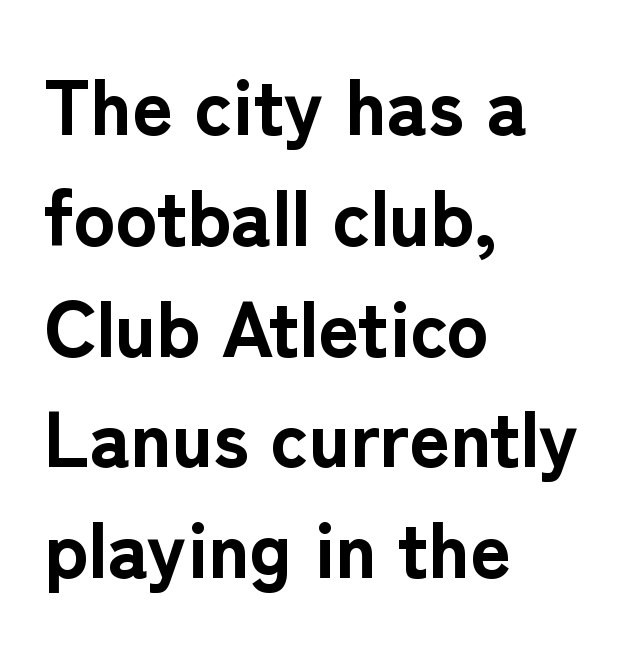
The setting favours the left margin, as ordinary paragraphs usually do. These lines were composed using upright roman letters. The strokes are fattened all the way to bold. Regarding leading, the lines here are spaced in the standard way. You could not count columns in this text — the font is proportionally spaced.
